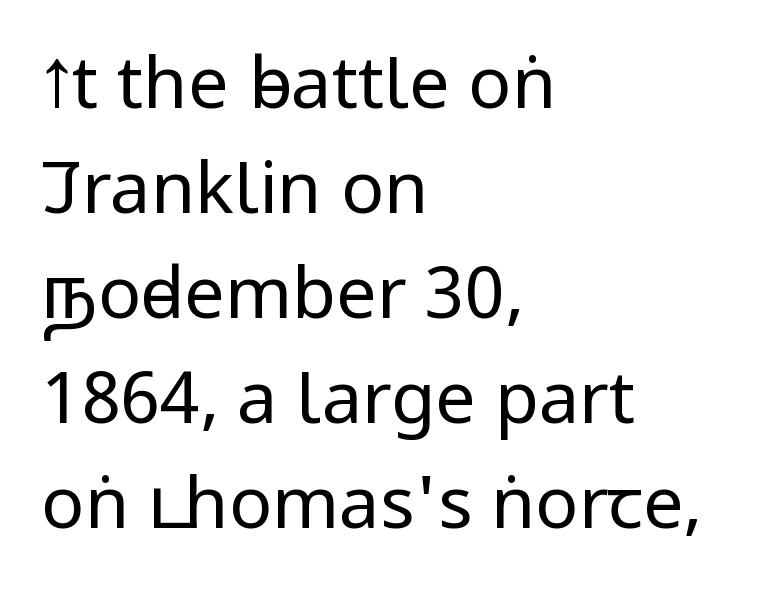
{"serif": "no", "italic": "no", "bold": "no", "weight": "regular", "width": "condensed", "stroke_contrast": "low", "x_height": "large", "monospaced": "no", "underline": "no", "align": "left", "line_spacing": "normal", "line_spacing_ratio": 1.46, "letter_spacing": "normal", "letter_spacing_em": 0.0, "glyph_px": 72}
